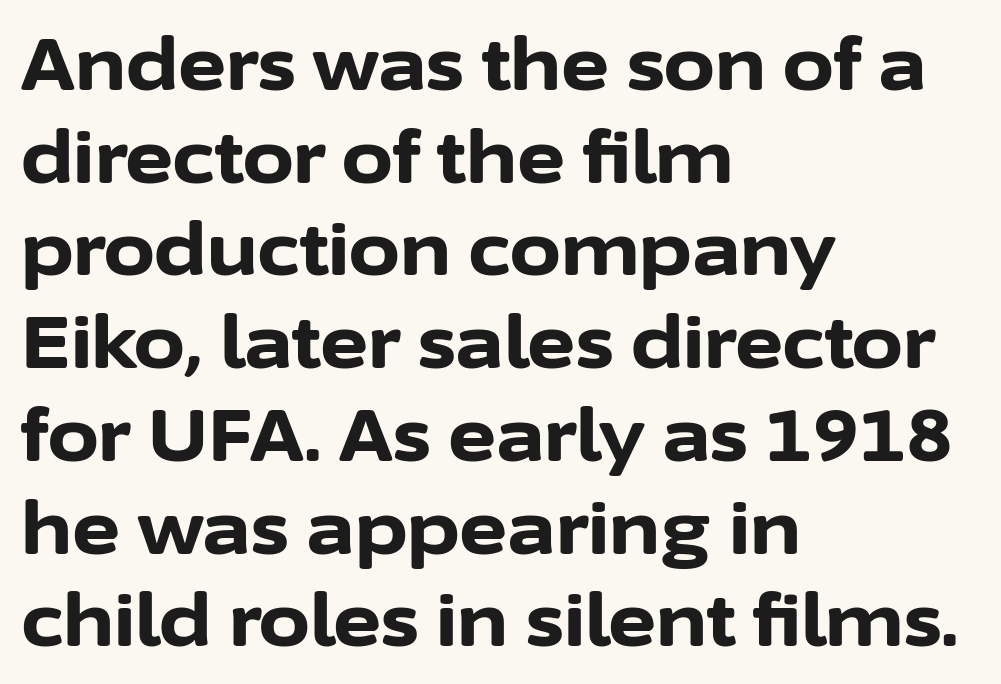
Typographic density is high because the face is bold. Baseline-to-baseline distance is the conventional proportion of letter height. This sample has the flowing, uneven cadence of proportional lettering. Compared with typical body copy, the letter spacing here is the same. The type sits square on the baseline with zero lean.
